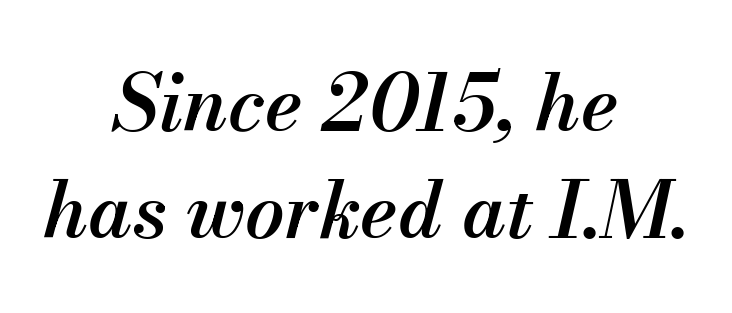
The image shows 78 px semibold type, italic (leaning right); set centered, normal line spacing (1.37x), normal letter spacing, not underlined; medium stroke contrast and a small x-height.
